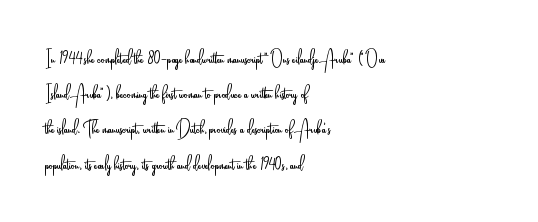
A typesetter would call this leading conventional body-copy spacing. Casual observation: everything's shoved over to the left. Counters stay open thanks to moderate or lighter strokes. No extra tracking has been applied to these lines. The gap between lines stays unmarked.
